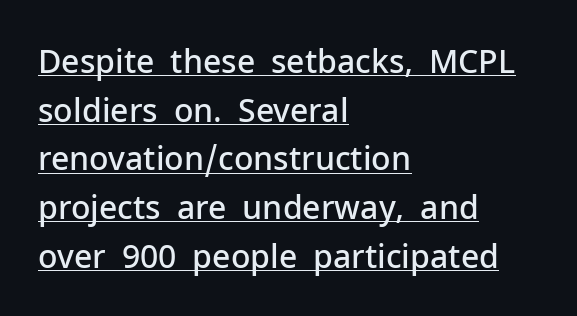
Line spacing here is normal. The font is running at a semibold setting, under full bold. Check where the strokes stop: nothing finishes them off — pure sans. These lines were composed using upright roman letters. Between one letter and the next there's only the usual sliver of space. Visually the block forms a straight wall on the left and a jagged coastline on the right.
